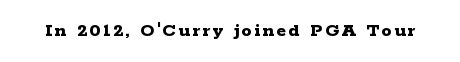
The image shows 20 px bold type, upright; set not underlined.
